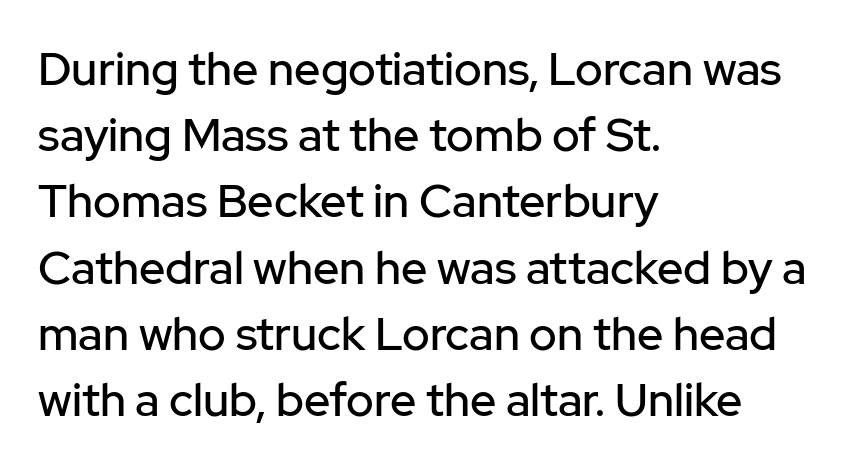
Has an underline been added? It has not. These lines were composed using upright roman letters. A typesetter would call this proportional, since set widths differ per character. This sample is left-justified, so line endings fall wherever the words run out. The rendering shows plain stroke endings on the letterforms — a sans-serif design. These lines keep a tight, regular rhythm from letter to letter.
